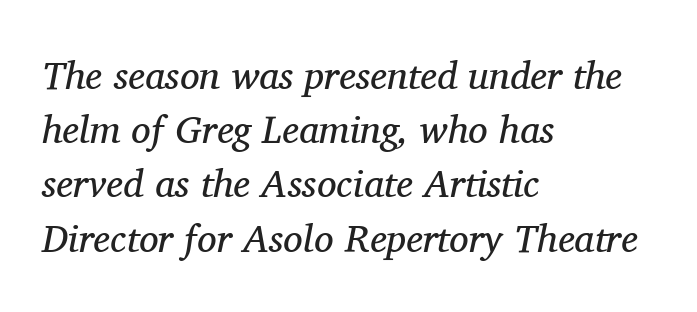
The image shows 39 px regular-weight serif type, italic (leaning right); set left-aligned, normal line spacing (1.39x), normal letter spacing, not underlined; medium stroke contrast and a medium x-height.
